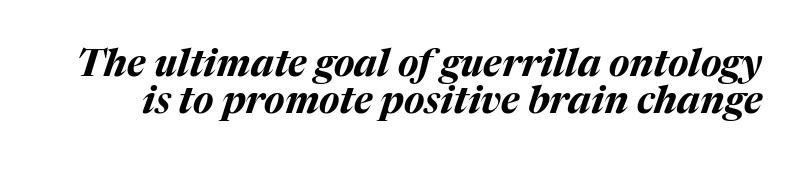
{"italic": "yes", "lean": "right", "slant_degrees": 17, "bold": "yes", "weight": "bold", "width": "normal", "stroke_contrast": "medium", "x_height": "medium", "monospaced": "no", "underline": "no", "line_spacing": "tight", "line_spacing_ratio": 0.98, "letter_spacing": "normal", "letter_spacing_em": 0.0, "glyph_px": 38}
